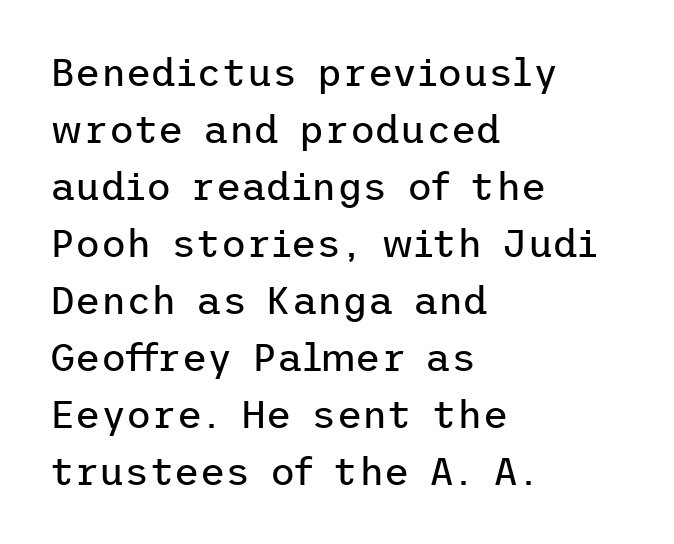
Layout note: lines flush left. Notice how descenders clear the ascenders below comfortably — that's standard leading. Look at the tracking — it's just the regular setting, nothing added. The string is rendered with underlining switched off. Does the lettering tilt? It doesn't — this is upright.
